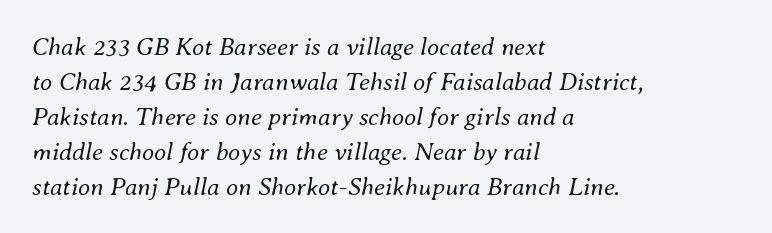
This rendering leaves character spacing at its baseline value. Stem width sits at or under what a default text font uses. Line spacing here is normal. An italicized treatment has been applied to the whole sample.
